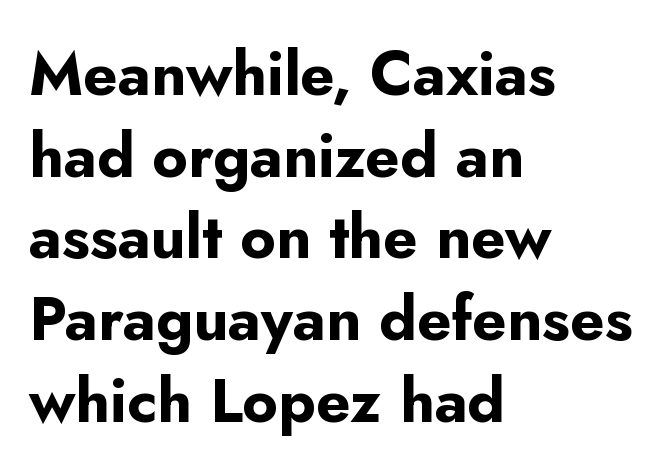
The image shows 61 px bold sans-serif type, upright; set left-aligned, normal line spacing (1.34x), normal letter spacing, not underlined; low stroke contrast and a small x-height.
